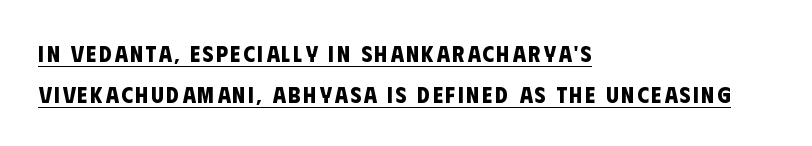
{"bold": "yes", "underline": "yes", "align": "left", "line_spacing_ratio": 1.78, "glyph_px": 23}
